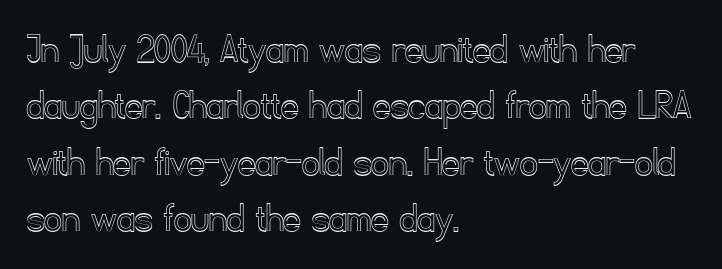
Is this a fixed-width face? No — the glyphs have proportional, varying widths. Descenders are the only things crossing below the line. Is there much room between lines? A standard amount, neither cramped nor airy. When letters stand straight like this, we call the style roman or upright. The lines are quadded left. Tracking value appears to be zero — textbook default spacing.
